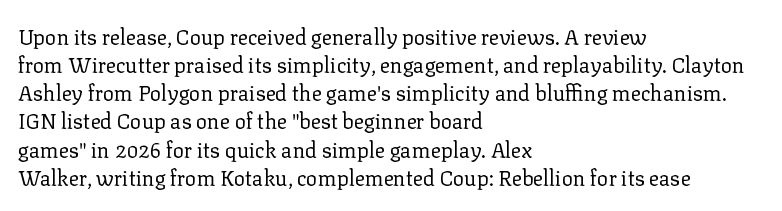
{"italic": "no", "bold": "no", "underline": "no", "align": "left", "line_spacing": "normal", "line_spacing_ratio": 1.34, "letter_spacing": "normal", "letter_spacing_em": 0.0, "glyph_px": 21}
